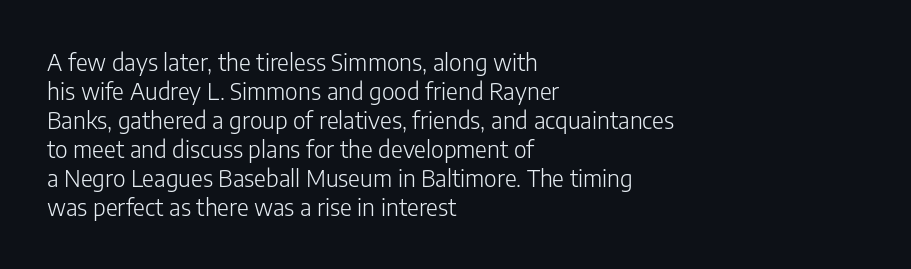
{"italic": "no", "bold": "no", "underline": "no", "align": "left", "line_spacing": "normal", "line_spacing_ratio": 1.26, "letter_spacing": "normal", "letter_spacing_em": 0.0, "glyph_px": 23}
